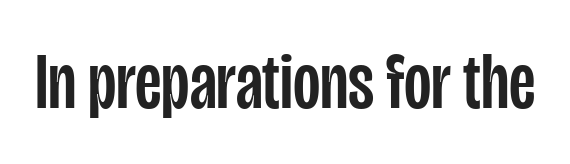
The image shows 79 px condensed sans-serif type, upright; set normal letter spacing, not underlined; low stroke contrast and a large x-height.
